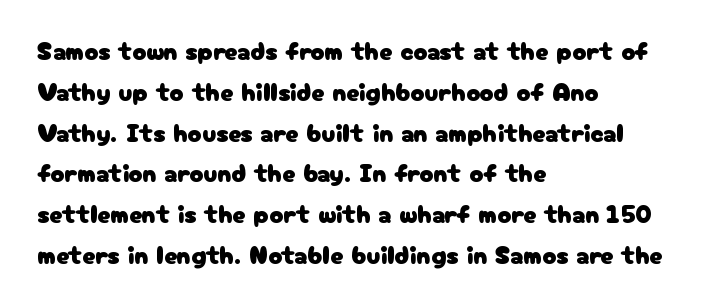
{"italic": "no", "underline": "no", "align": "left", "line_spacing": "normal", "line_spacing_ratio": 1.57, "letter_spacing": "normal", "letter_spacing_em": 0.0, "glyph_px": 26}
